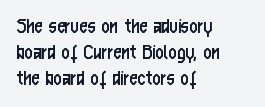
Vertically, the passage feels compressed, each row crowding the next. Nobody drew a line under any word here. The lettering holds an erect, upright posture throughout. Caption: standard tracking, unaltered.
